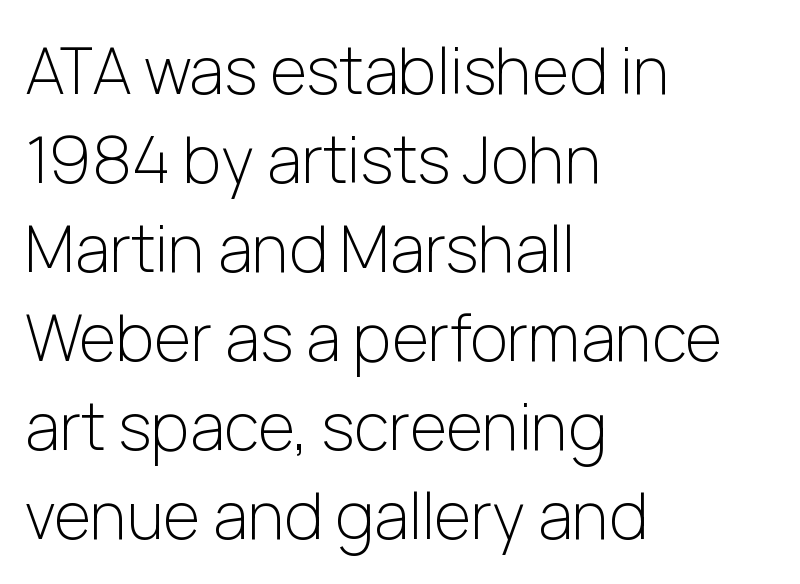
Q: Is the text bold? A: No.
Q: Is the text italic (slanted)? A: No, it is upright.
Q: Is the typeface a serif or a sans-serif typeface? A: Sans-serif.
Q: Is the text underlined? A: No.
Q: How is the paragraph aligned? A: Left-aligned.
Q: Is the spacing between letters normal or unusually wide? A: Normal.
Q: Is the spacing between lines tight, normal or loose? A: Normal.
Q: Width (condensed, normal, or wide)? A: Normal.
Q: Stroke contrast? A: Low.
Q: x-height? A: Medium.
Q: Monospaced? A: No.
